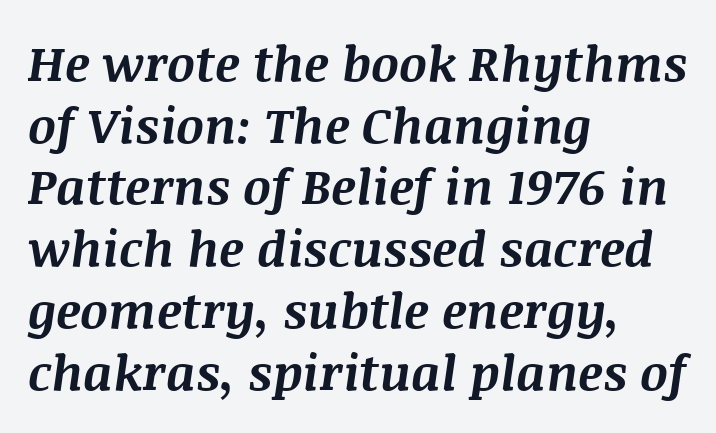
The face used here is rendered with its standard letterfit. Note the varied advance widths — an 'i' is clearly narrower than an 'm'. Pretty heavy lettering here — definitely bold. Layout note: lines flush left.
